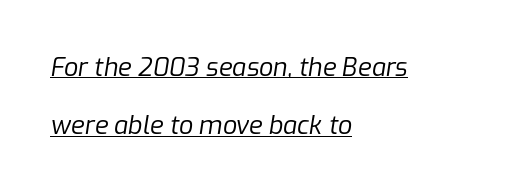
Q: Is the text bold? A: No.
Q: Is the text italic (slanted)? A: Yes, it leans right by about 9 degrees.
Q: Is the text underlined? A: Yes.
Q: How is the paragraph aligned? A: Left-aligned.
Q: Is the spacing between letters normal or unusually wide? A: Normal.
Q: Is the spacing between lines tight, normal or loose? A: Loose.
